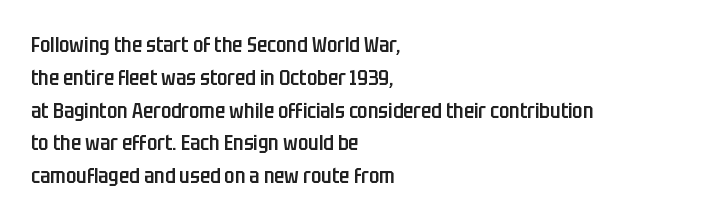
Q: Is the text bold? A: Semi-bold.
Q: Is the text italic (slanted)? A: No, it is upright.
Q: Is the text underlined? A: No.
Q: How is the paragraph aligned? A: Left-aligned.
Q: Is the spacing between letters normal or unusually wide? A: Normal.
Q: Is the spacing between lines tight, normal or loose? A: Normal.
